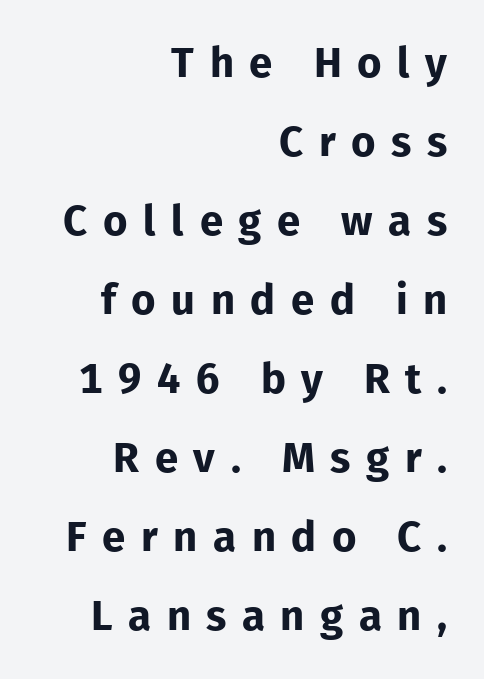
Q: Is the text bold? A: Yes.
Q: Is the text italic (slanted)? A: No, it is upright.
Q: Is the typeface a serif or a sans-serif typeface? A: Sans-serif.
Q: Is the text underlined? A: No.
Q: How is the paragraph aligned? A: Right-aligned.
Q: Is the spacing between letters normal or unusually wide? A: Unusually wide.
Q: Width (condensed, normal, or wide)? A: Normal.
Q: Stroke contrast? A: Low.
Q: x-height? A: Medium.
Q: Monospaced? A: No.
